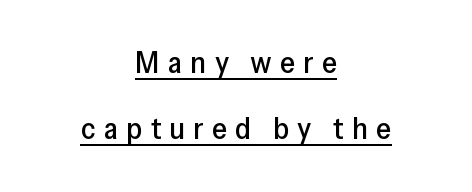
Q: Is the text italic (slanted)? A: No, it is upright.
Q: Is the typeface a serif or a sans-serif typeface? A: Sans-serif.
Q: Is the text underlined? A: Yes.
Q: How is the paragraph aligned? A: Centered.
Q: Is the spacing between letters normal or unusually wide? A: Unusually wide.
Q: Is the spacing between lines tight, normal or loose? A: Loose.
Q: Width (condensed, normal, or wide)? A: Normal.
Q: Stroke contrast? A: Low.
Q: x-height? A: Medium.
Q: Monospaced? A: No.
